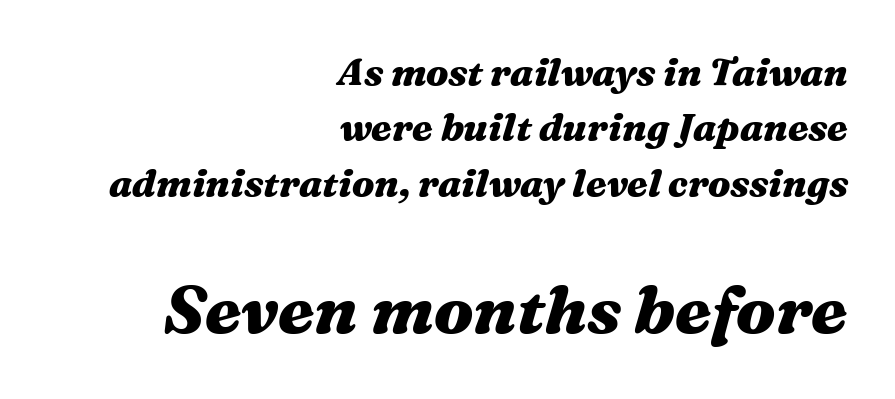
Q: Is the text bold? A: Yes.
Q: Is the text italic (slanted)? A: Yes, it leans right by about 16 degrees.
Q: Is the text underlined? A: No.
Q: How is the paragraph aligned? A: Right-aligned.
Q: Is the spacing between letters normal or unusually wide? A: Normal.
Q: Is the spacing between lines tight, normal or loose? A: Normal.
Q: Which block of text is set in a larger size, the first (top) or the second (bottom)? A: The second (bottom) one.
Q: Width (condensed, normal, or wide)? A: Wide.
Q: Stroke contrast? A: Medium.
Q: x-height? A: Medium.
Q: Monospaced? A: No.
